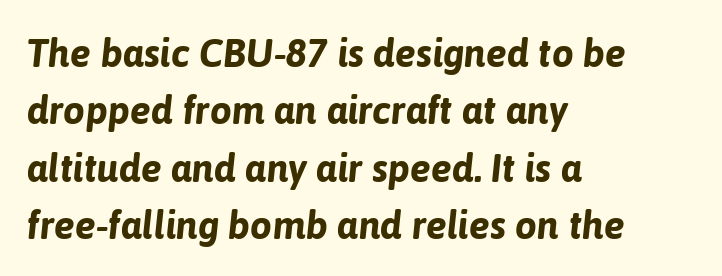
{"italic": "yes", "lean": "right", "slant_degrees": 6, "bold": "yes", "weight": "bold", "width": "normal", "stroke_contrast": "low", "x_height": "medium", "monospaced": "no", "underline": "no", "align": "left", "line_spacing": "normal", "line_spacing_ratio": 1.47, "letter_spacing": "normal", "letter_spacing_em": 0.0, "glyph_px": 39}
